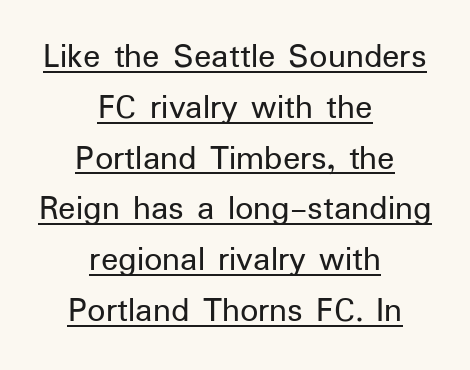
Q: Is the text bold? A: No.
Q: Is the text italic (slanted)? A: No, it is upright.
Q: Is the typeface a serif or a sans-serif typeface? A: Sans-serif.
Q: Is the text underlined? A: Yes.
Q: How is the paragraph aligned? A: Centered.
Q: Is the spacing between letters normal or unusually wide? A: Normal.
Q: Is the spacing between lines tight, normal or loose? A: Normal.
Q: Width (condensed, normal, or wide)? A: Normal.
Q: Stroke contrast? A: Low.
Q: x-height? A: Medium.
Q: Monospaced? A: No.
